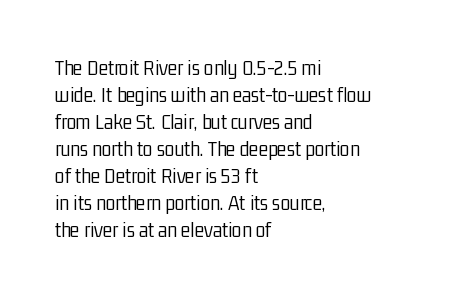
The image shows 22 px text type, upright; set left-aligned, line spacing 1.23x, normal letter spacing, not underlined.
